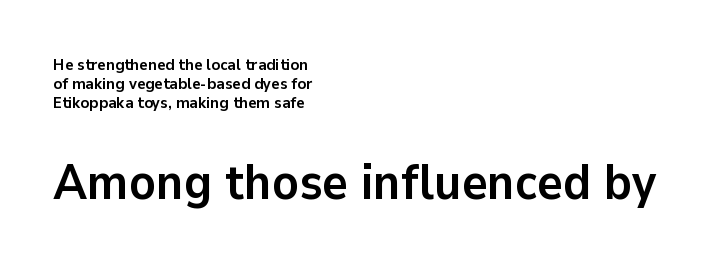
{"serif": "no", "italic": "no", "bold": "yes", "weight": "semibold", "width": "normal", "stroke_contrast": "low", "x_height": "medium", "monospaced": "no", "underline": "no", "align": "left", "line_spacing_ratio": 1.18, "letter_spacing": "normal", "letter_spacing_em": 0.0, "larger_block": "second", "size_ratio": 3.06, "glyph_px": 49}
